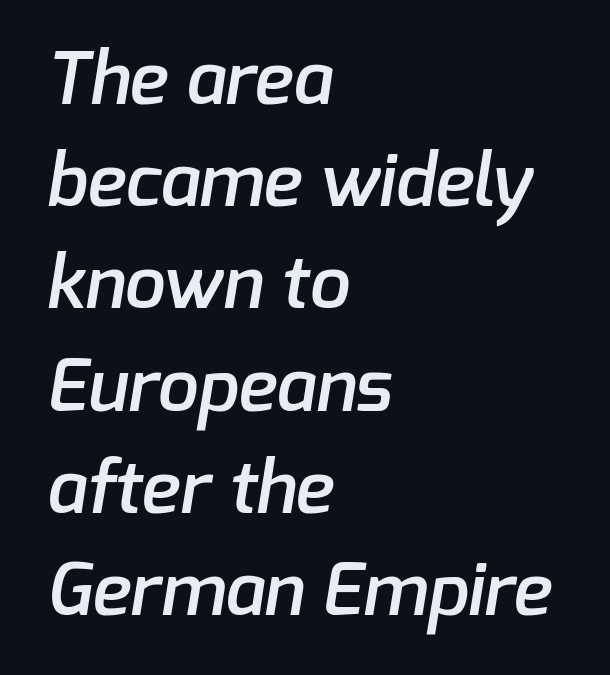
The ragged edge is on the right, which tells us the setting is flush left. Compared with typical body copy, the letter spacing here is the same. The words here are not underlined. These lines are rendered in a variable-pitch font. The typesetting leans somewhat heavy: a semibold.
